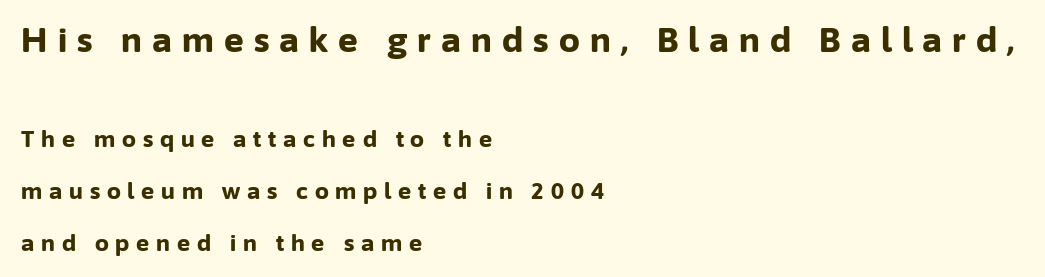
The image shows 33 px bold sans-serif type, upright; set left-aligned, loose line spacing (2.37x), unusually wide letter spacing (+0.31 em), not underlined; the first (top) block is 1.5x larger; low stroke contrast and a medium x-height.
